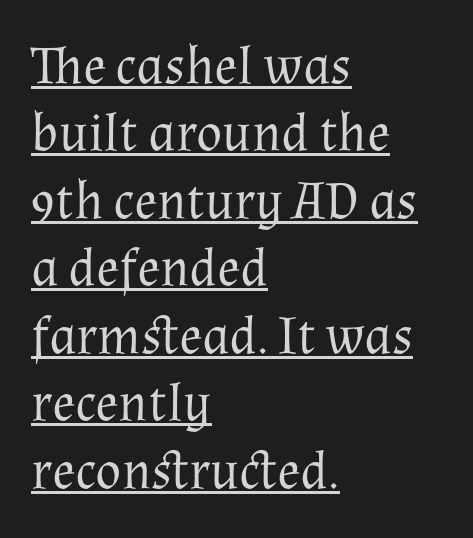
Caption: face not bold, strokes unweighted. Glyph-to-glyph distance matches everyday printed text. Leading matches the norm, producing a regular column. Each letter keeps its own natural width here, so spacing adapts to shape.
